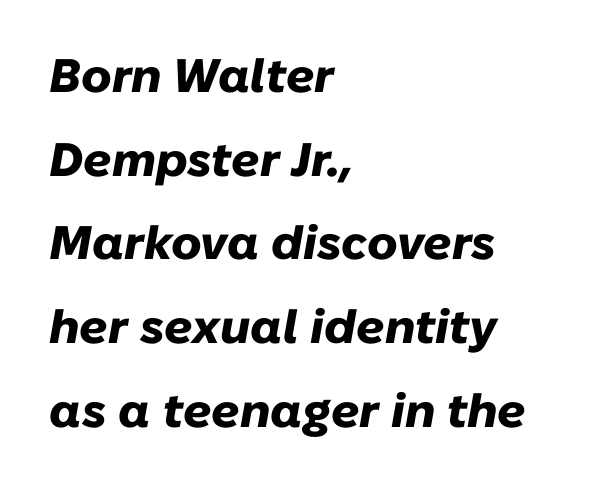
{"italic": "yes", "lean": "right", "slant_degrees": 10, "bold": "yes", "weight": "heavy", "width": "normal", "stroke_contrast": "low", "x_height": "medium", "monospaced": "no", "underline": "no", "align": "left", "line_spacing_ratio": 1.78, "letter_spacing": "normal", "letter_spacing_em": 0.0, "glyph_px": 47}
